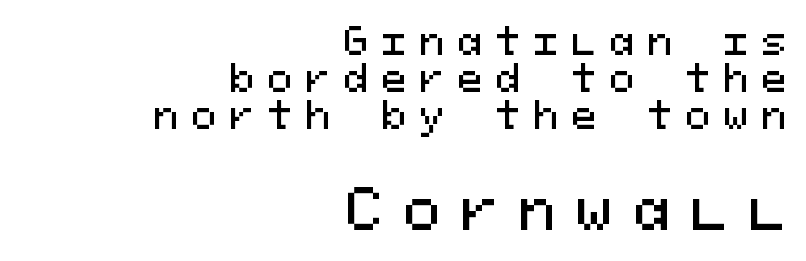
The image shows 56 px sans-serif type, upright, monospaced; set right-aligned, tight line spacing (1.0x), unusually wide letter spacing (+0.36 em), not underlined; the second (bottom) block is 1.51x larger; medium stroke contrast and a medium x-height.
